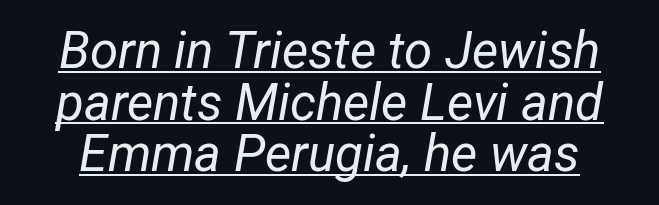
{"italic": "yes", "lean": "right", "slant_degrees": 12, "bold": "no", "weight": "regular", "width": "condensed", "stroke_contrast": "low", "x_height": "medium", "monospaced": "no", "underline": "yes", "line_spacing": "tight", "line_spacing_ratio": 1.01, "letter_spacing": "normal", "letter_spacing_em": 0.0, "glyph_px": 51}
